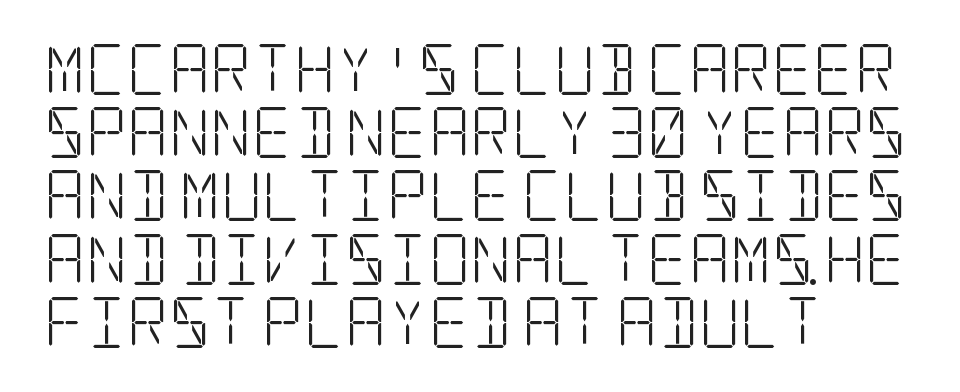
{"serif": "yes", "italic": "no", "bold": "no", "weight": "light", "width": "condensed", "stroke_contrast": "low", "x_height": "large", "underline": "no", "align": "left", "line_spacing_ratio": 1.24, "letter_spacing": "normal", "letter_spacing_em": 0.0, "glyph_px": 51}
